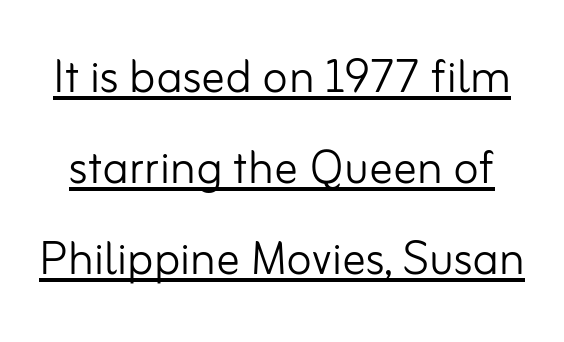
The image shows 59 px light sans-serif type, upright; set normal line spacing (1.54x), normal letter spacing, underlined; low stroke contrast and a small x-height.
